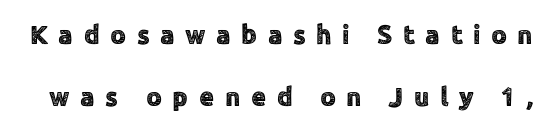
The image shows 27 px text type, upright; set loose line spacing (2.29x), unusually wide letter spacing (+0.39 em), not underlined.
